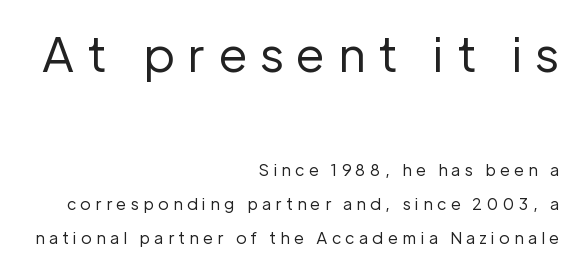
The typeface chosen for these lines omits serifs. The letters advance in unequal steps, a hallmark of proportional type. Typesetter's note — upper block bumped up in size, lower block left smaller. All the whitespace from short lines collects on the left.
